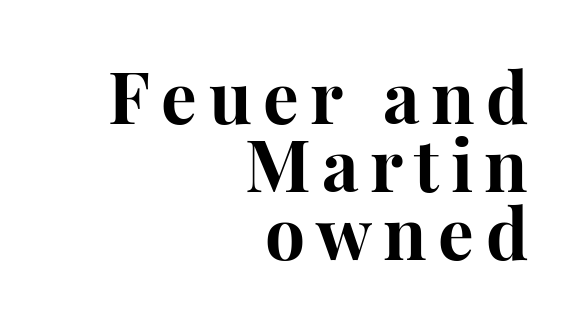
The image shows 71 px bold serif type, upright; set right-aligned, tight line spacing (0.96x), not underlined; high stroke contrast and a medium x-height.
